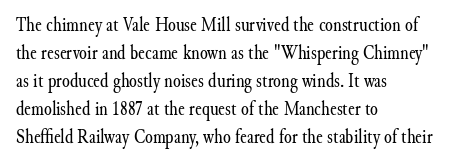
Q: Is the text bold? A: No.
Q: Is the text italic (slanted)? A: No, it is upright.
Q: Is the text underlined? A: No.
Q: How is the paragraph aligned? A: Left-aligned.
Q: Is the spacing between letters normal or unusually wide? A: Normal.
Q: Is the spacing between lines tight, normal or loose? A: Normal.
